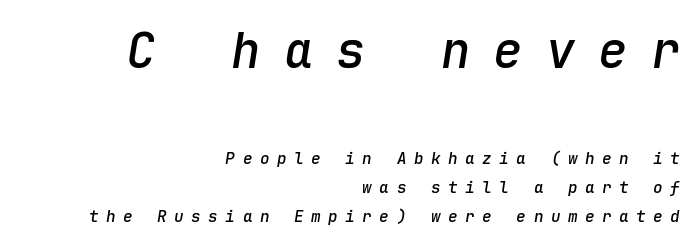
The image shows 49 px semibold type, italic (leaning right), monospaced; set right-aligned, line spacing 1.83x, unusually wide letter spacing (+0.47 em), not underlined; the first (top) block is 3.06x larger; low stroke contrast and a medium x-height.
